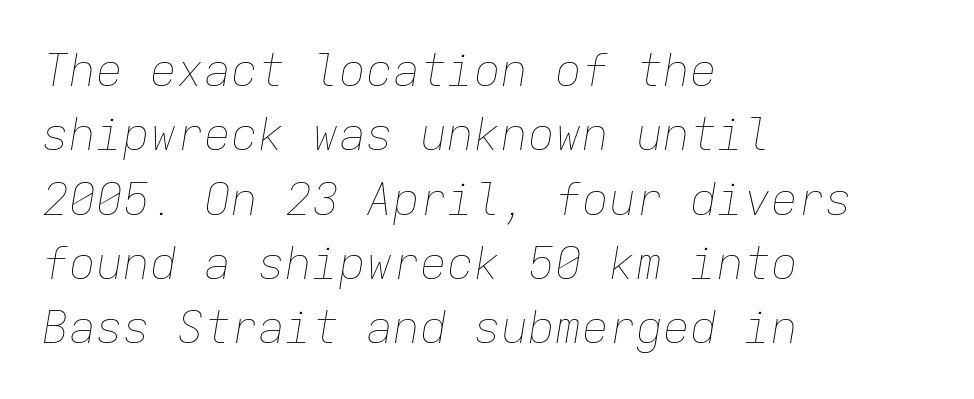
The words here are not underlined. Think of a typewriter: that constant character pitch is what you see here. The passage shown stacks its lines at a standard gap. The horizontal fit of the characters is conventional and even.
